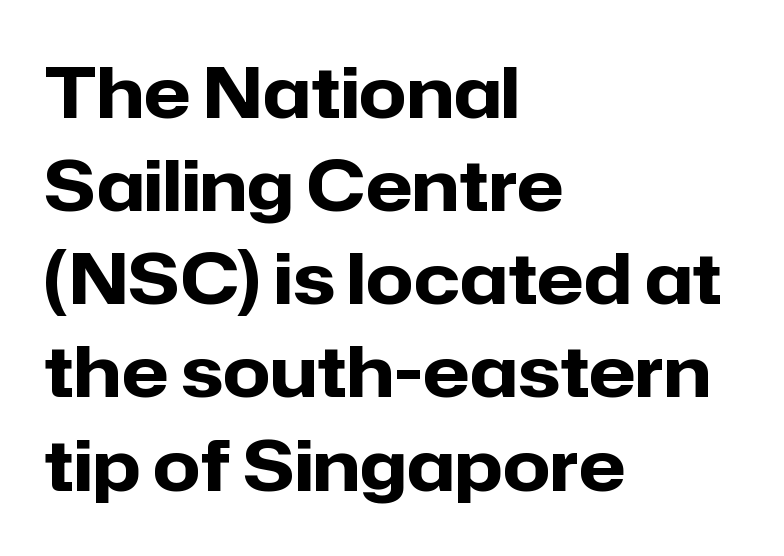
Q: Is the text bold? A: Yes.
Q: Is the text italic (slanted)? A: No, it is upright.
Q: Is the typeface a serif or a sans-serif typeface? A: Sans-serif.
Q: Is the text underlined? A: No.
Q: How is the paragraph aligned? A: Left-aligned.
Q: Is the spacing between letters normal or unusually wide? A: Normal.
Q: Is the spacing between lines tight, normal or loose? A: Normal.
Q: Width (condensed, normal, or wide)? A: Normal.
Q: Stroke contrast? A: Low.
Q: x-height? A: Medium.
Q: Monospaced? A: No.
